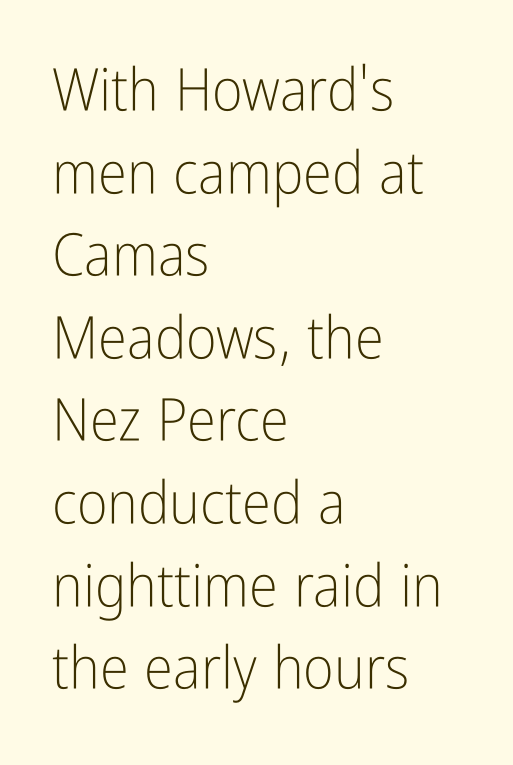
Spacing between characters is what you'd get straight out of the box. Left-aligned paragraph, ragged on the right. Character widths vary here, with narrow letters taking less room than wide ones. How would I describe the line gaps? Plain and ordinary. Check under the words: just untouched page. Italic? Not at all — the glyphs are vertical.
